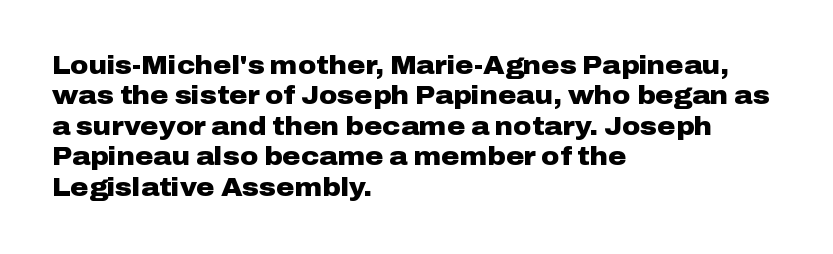
Q: Is the text bold? A: Yes.
Q: Is the text italic (slanted)? A: No, it is upright.
Q: Is the text underlined? A: No.
Q: How is the paragraph aligned? A: Left-aligned.
Q: Is the spacing between letters normal or unusually wide? A: Normal.
